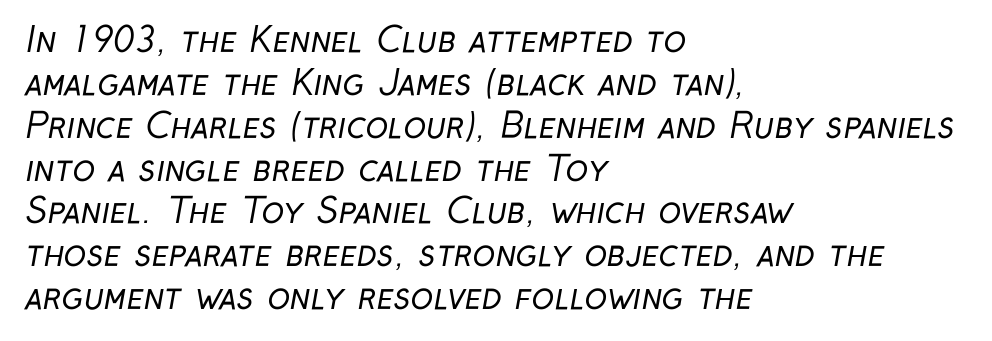
The lines sit at an ordinary, default distance from one another. Nobody touched the tracking dial on this one. Which margin do the lines hug? The left one — the right edge is uneven. This rendering features lettering with no underline. Character widths vary here, with narrow letters taking less room than wide ones.
